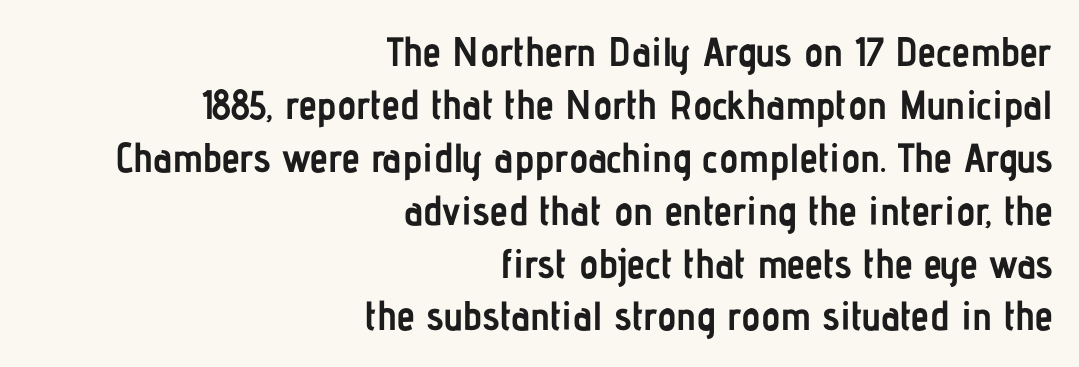
Style check: upright. One-word summary of the alignment: right. Baseline-to-baseline distance is the conventional proportion of letter height. Proportional: the letters do not fall into vertical columns. In terms of letterform style, serifs are entirely absent.
